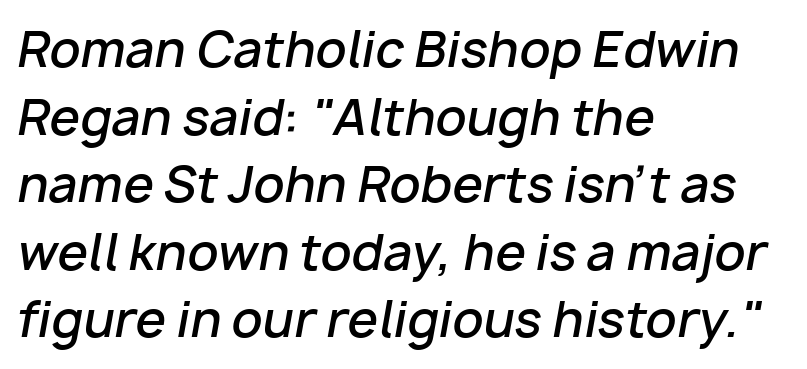
Q: Is the text bold? A: Semi-bold.
Q: Is the text italic (slanted)? A: Yes, it leans right by about 10 degrees.
Q: Is the text underlined? A: No.
Q: How is the paragraph aligned? A: Left-aligned.
Q: Is the spacing between letters normal or unusually wide? A: Normal.
Q: Is the spacing between lines tight, normal or loose? A: Normal.
Q: Width (condensed, normal, or wide)? A: Normal.
Q: Stroke contrast? A: Low.
Q: x-height? A: Medium.
Q: Monospaced? A: No.
